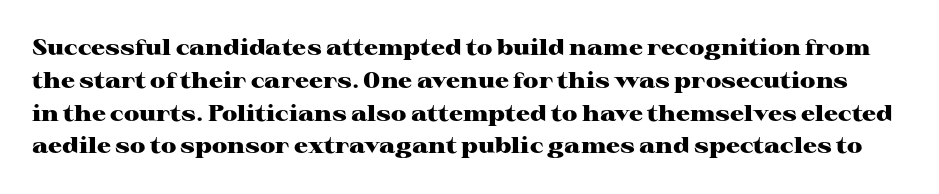
Italic: no, the glyphs are upright roman. Honestly, there is no underline to notice here at all. The lines sit at an ordinary, default distance from one another. Every letter is thick-stroked: bold, no question. Honestly, the letter spacing is just normal — you wouldn't notice it.
